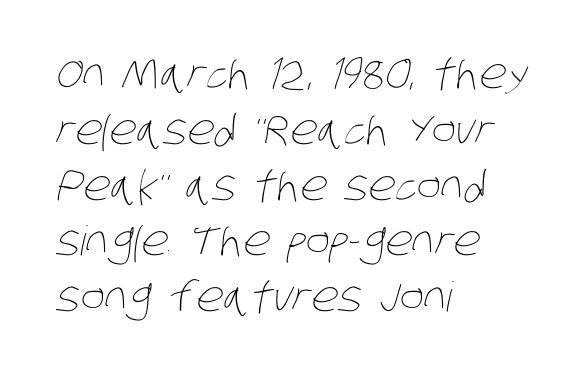
The text block is weighted toward the left margin, trailing off unevenly rightward. What stands out about the letter spacing? Nothing — it is the standard amount. Looks like regular typesetting: each glyph gets only the width it needs. The space beneath each line is pristine and unruled. No chunkiness to these letters — they're not bold. The designer left line spacing at the default.
